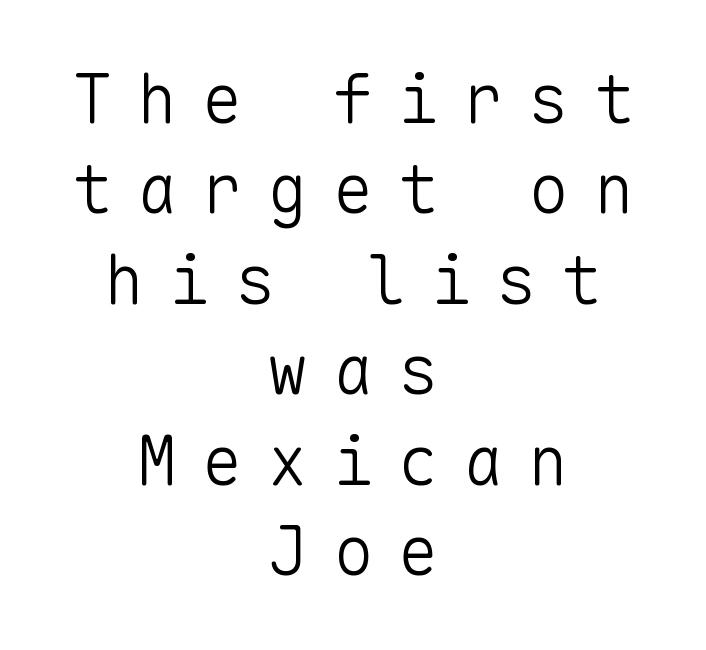
The image shows 68 px light sans-serif type, upright, monospaced; set centered, normal line spacing (1.33x), unusually wide letter spacing (+0.36 em), not underlined; low stroke contrast and a medium x-height.
